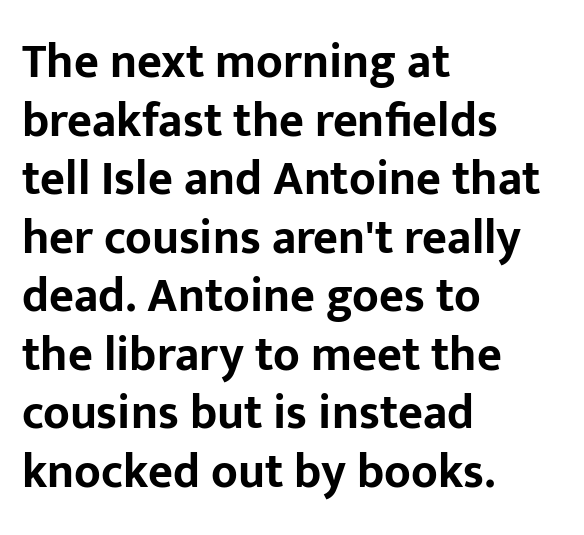
The image shows 48 px bold sans-serif type, upright; set left-aligned, line spacing 1.22x, normal letter spacing, not underlined; low stroke contrast and a medium x-height.
